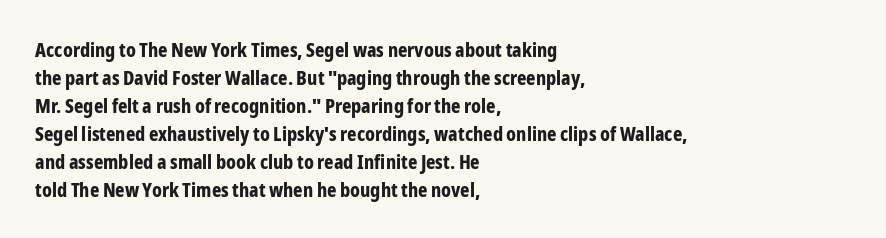
Its strokes are broad and dark, the hallmark of bold type. Plain, unruled lines of type. The paragraph shown leans on its left margin. Reading down the column, the eye jumps a familiar distance to each next line. Vertical strokes here are truly vertical.
